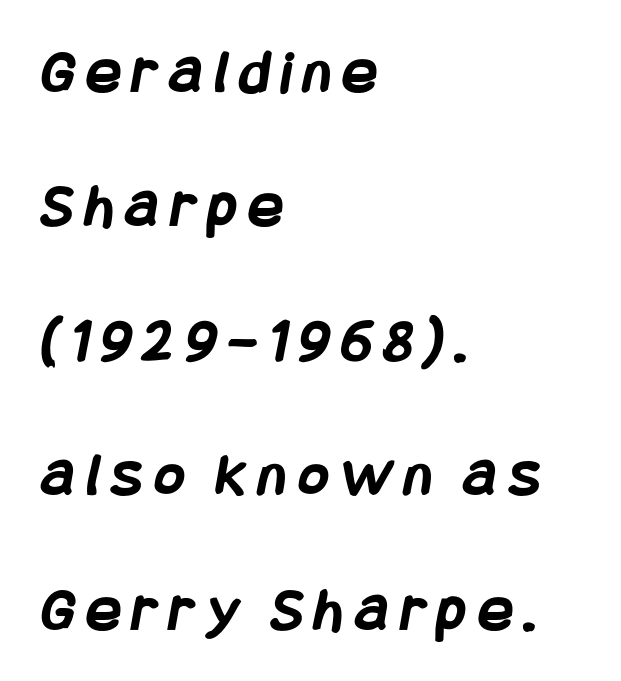
Q: Is the text bold? A: Yes.
Q: Is the typeface a serif or a sans-serif typeface? A: Sans-serif.
Q: Is the text underlined? A: No.
Q: How is the paragraph aligned? A: Left-aligned.
Q: Is the spacing between lines tight, normal or loose? A: Loose.
Q: Width (condensed, normal, or wide)? A: Condensed.
Q: Stroke contrast? A: Low.
Q: x-height? A: Large.
